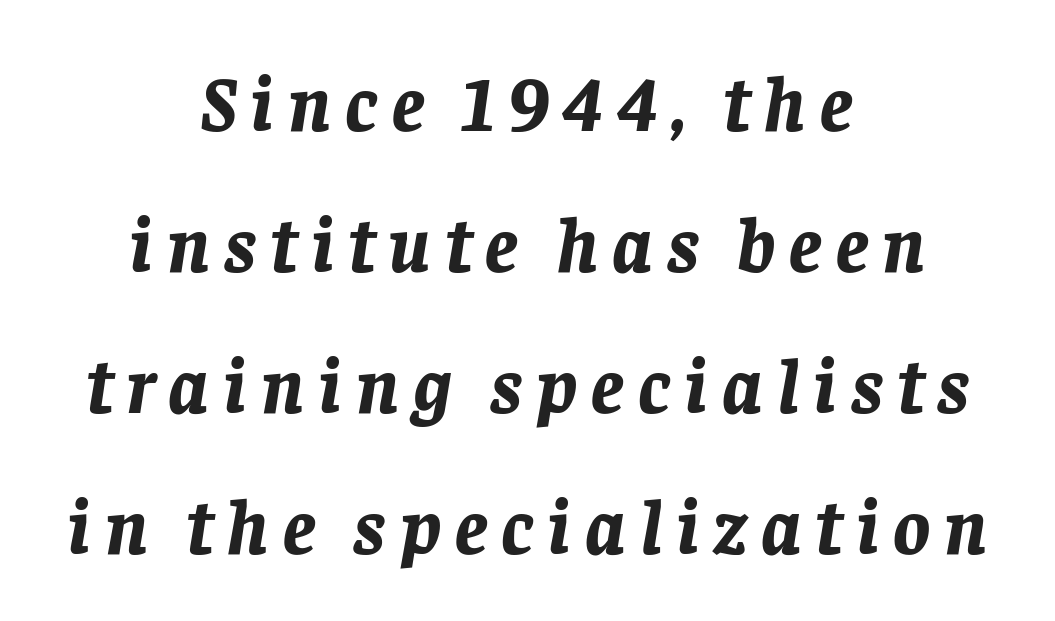
{"italic": "yes", "lean": "right", "slant_degrees": 8, "bold": "yes", "weight": "bold", "width": "normal", "stroke_contrast": "low", "x_height": "large", "monospaced": "no", "underline": "no", "align": "center", "line_spacing_ratio": 1.83, "glyph_px": 77}
